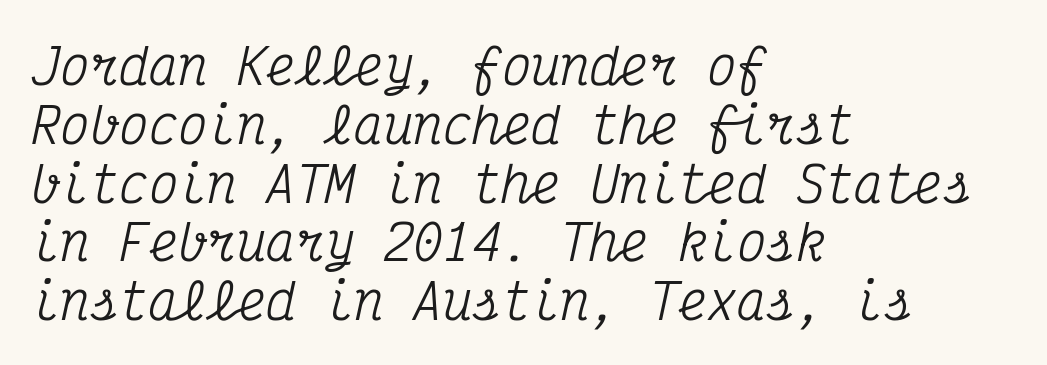
{"serif": "yes", "italic": "yes", "lean": "right", "slant_degrees": 12, "width": "condensed", "stroke_contrast": "medium", "x_height": "medium", "monospaced": "yes", "underline": "no", "align": "left", "line_spacing_ratio": 1.2, "letter_spacing": "normal", "letter_spacing_em": 0.0, "glyph_px": 49}
